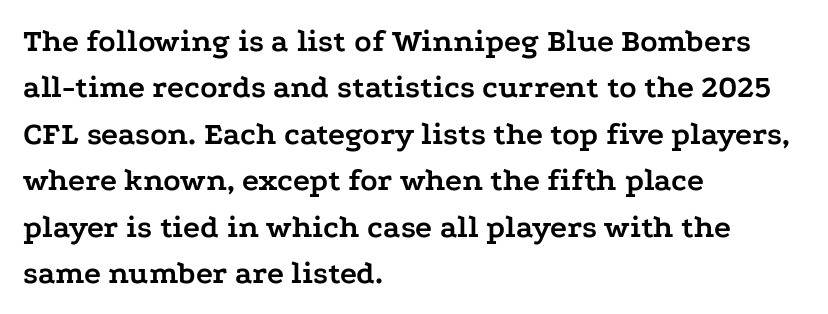
Rendered with straight, roman letterforms. Normally led — the rows are evenly, conventionally spaced. Visually the block forms a straight wall on the left and a jagged coastline on the right. Type style note: has serifs.
